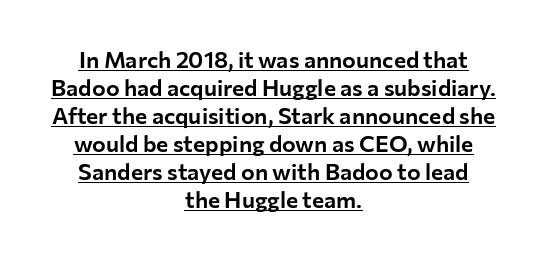
Q: Is the text italic (slanted)? A: No, it is upright.
Q: Is the text underlined? A: Yes.
Q: How is the paragraph aligned? A: Centered.
Q: Is the spacing between letters normal or unusually wide? A: Normal.
